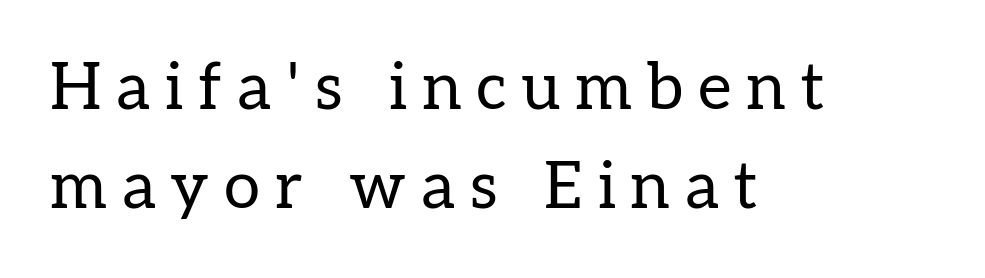
Is the type heavy? It reads as light-to-regular instead. Unmarked baselines from the first word to the last. Proportional: the letters do not fall into vertical columns. Nope, not italic — everything's standing straight. The space between consecutive lines is moderate. Regarding serifs, this sample has them.
